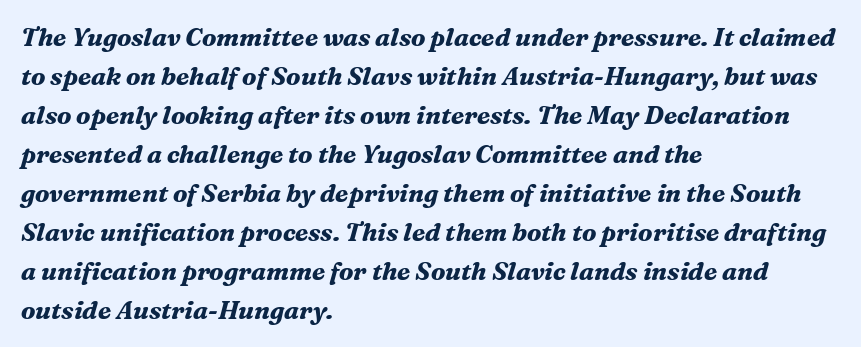
Weight: bold. Style check: oblique. This rendering features lettering with no underline. Reading down the column, the eye jumps a familiar distance to each next line. Is the letter spacing exaggerated? No — it looks like the ordinary default. These lines stack with their left ends in a neat column.
